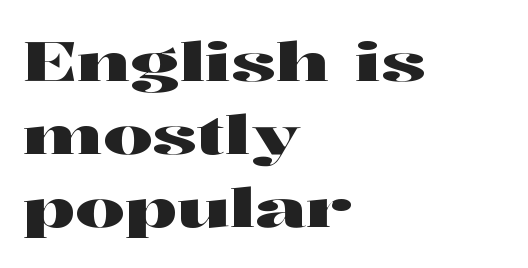
The image shows 55 px wide serif type, upright; set left-aligned, normal line spacing (1.33x), normal letter spacing, not underlined; high stroke contrast and a medium x-height.
